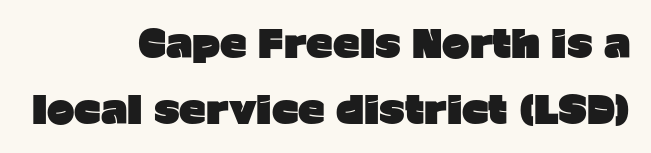
The image shows 37 px heavy sans-serif type, upright; set right-aligned, line spacing 1.78x, normal letter spacing, not underlined; low stroke contrast and a medium x-height.
